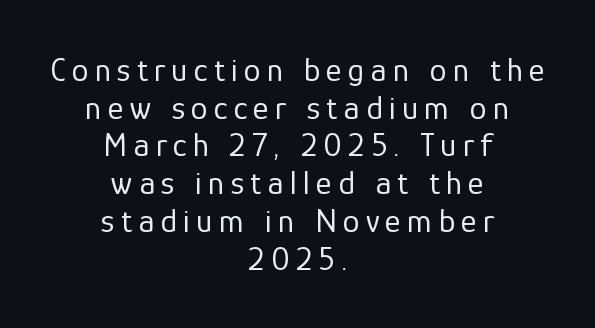
The image shows 34 px regular-weight sans-serif type, upright; set centered, tight line spacing (1.11x), not underlined; low stroke contrast and a medium x-height.
